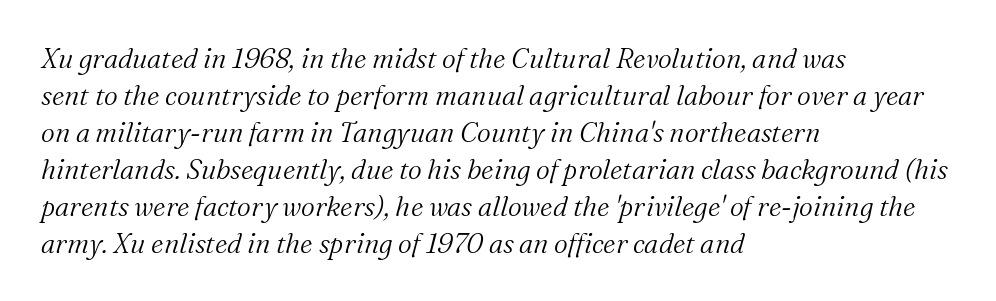
{"italic": "yes", "lean": "right", "slant_degrees": 16, "bold": "no", "underline": "no", "align": "left", "line_spacing": "normal", "line_spacing_ratio": 1.37, "letter_spacing": "normal", "letter_spacing_em": 0.0, "glyph_px": 27}
